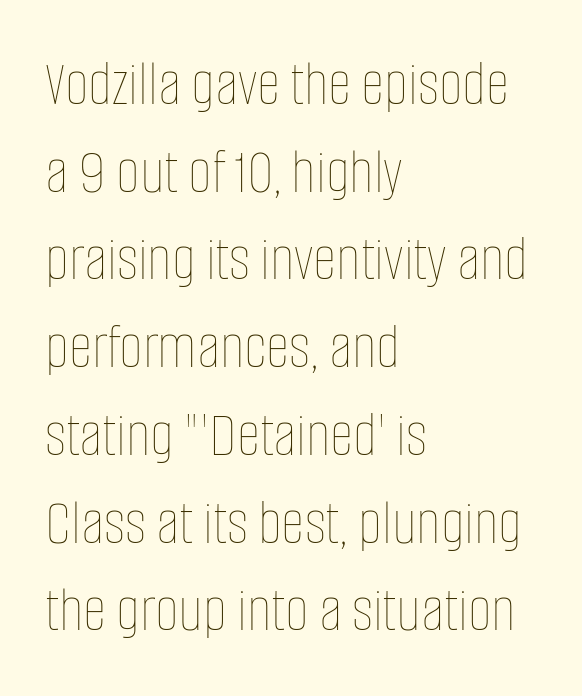
The letters advance in unequal steps, a hallmark of proportional type. Regular leading. Students, note that the glyphs here touch the page at normal intervals. Only glyphs here, with clear space below each row. The cut favours lightness, reaching ordinary text weight at its darkest. These lines stack with their left ends in a neat column.
